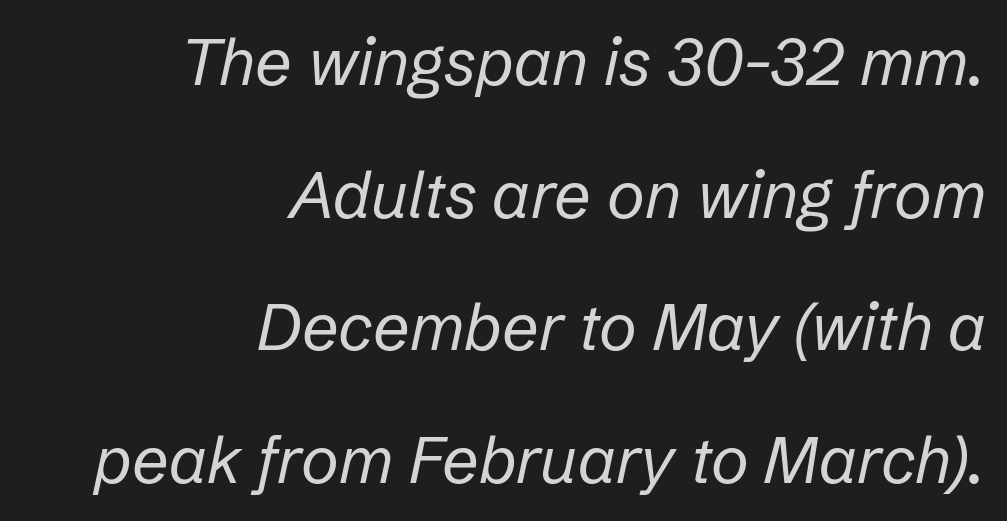
Q: Is the text bold? A: No.
Q: Is the text italic (slanted)? A: Yes, it leans right by about 12 degrees.
Q: Is the text underlined? A: No.
Q: How is the paragraph aligned? A: Right-aligned.
Q: Is the spacing between letters normal or unusually wide? A: Normal.
Q: Is the spacing between lines tight, normal or loose? A: Loose.
Q: Width (condensed, normal, or wide)? A: Normal.
Q: Stroke contrast? A: Low.
Q: x-height? A: Medium.
Q: Monospaced? A: No.
